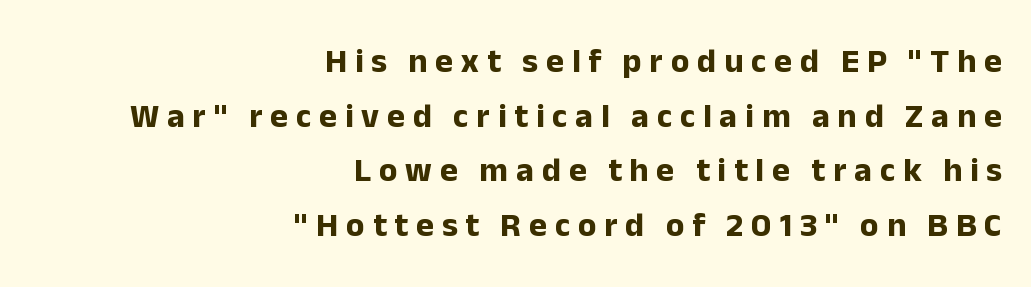
Q: Is the text bold? A: Yes.
Q: Is the text italic (slanted)? A: No, it is upright.
Q: Is the typeface a serif or a sans-serif typeface? A: Sans-serif.
Q: Is the text underlined? A: No.
Q: How is the paragraph aligned? A: Right-aligned.
Q: Is the spacing between letters normal or unusually wide? A: Unusually wide.
Q: Is the spacing between lines tight, normal or loose? A: Normal.
Q: Width (condensed, normal, or wide)? A: Normal.
Q: Stroke contrast? A: Low.
Q: x-height? A: Medium.
Q: Monospaced? A: No.
